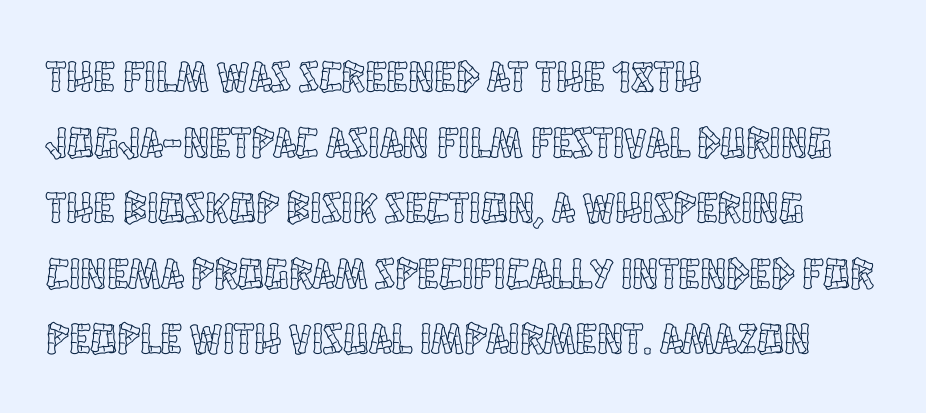
{"italic": "no", "width": "condensed", "x_height": "large", "monospaced": "no", "underline": "no", "align": "left", "line_spacing": "normal", "line_spacing_ratio": 1.49, "letter_spacing": "normal", "letter_spacing_em": 0.0, "glyph_px": 44}
